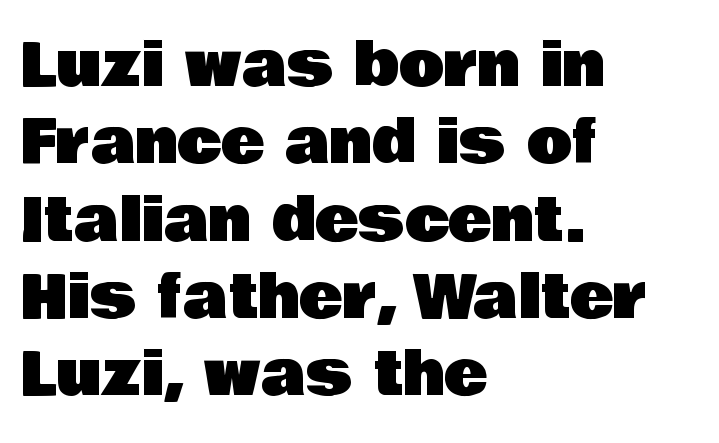
{"serif": "no", "italic": "no", "width": "normal", "stroke_contrast": "low", "x_height": "large", "monospaced": "no", "underline": "no", "align": "left", "line_spacing": "normal", "line_spacing_ratio": 1.31, "letter_spacing": "normal", "letter_spacing_em": 0.0, "glyph_px": 59}
